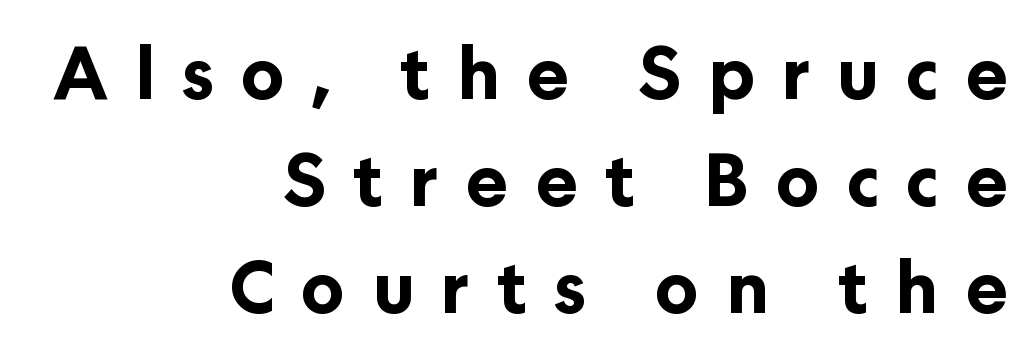
The words here are not underlined. Italic? Not at all — the glyphs are vertical. Each glyph is drawn with heavy, bold strokes. You could not count columns in this text — the font is proportionally spaced. Regarding leading, the lines here are spaced in the standard way. Letter spacing: wide.
